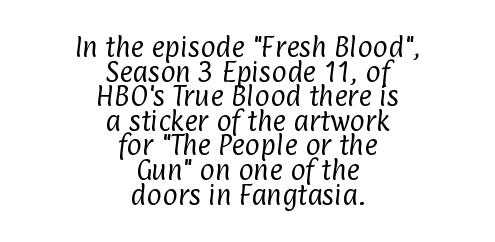
The image shows 23 px text type; set centered, tight line spacing (1.07x), normal letter spacing, not underlined.
